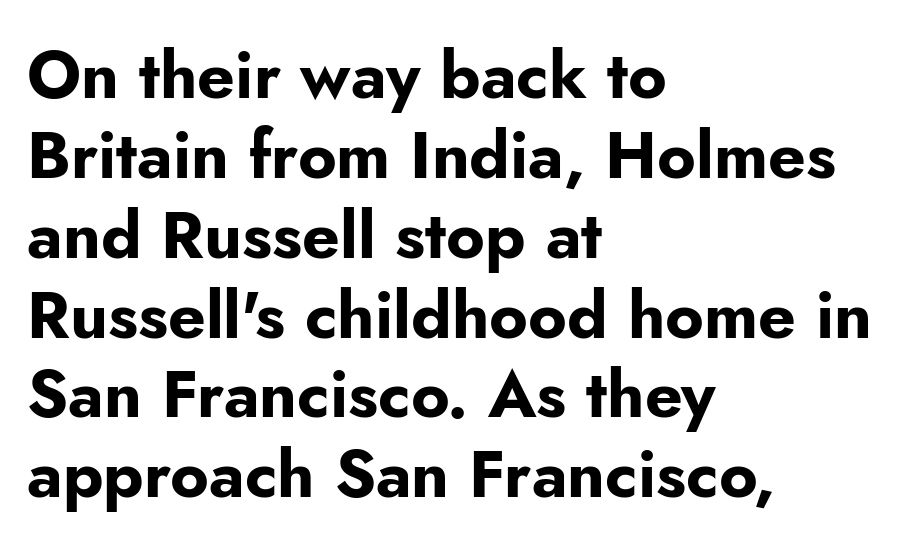
The image shows 66 px bold sans-serif type, upright; set left-aligned, line spacing 1.21x, normal letter spacing, not underlined; low stroke contrast and a small x-height.
